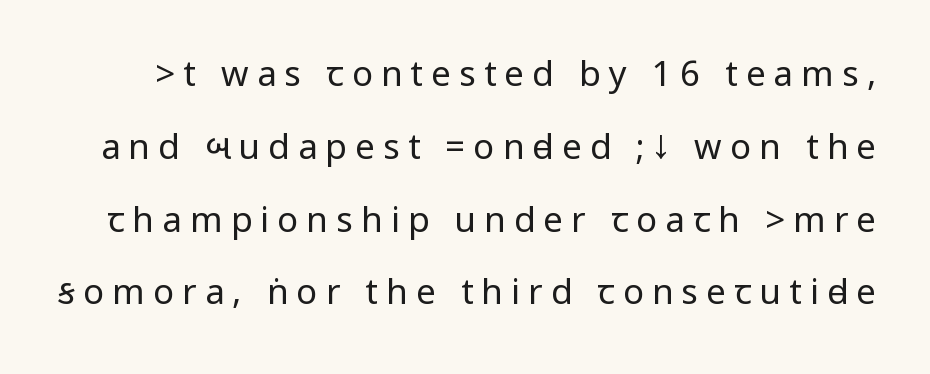
Q: Is the text bold? A: No.
Q: Is the text italic (slanted)? A: No, it is upright.
Q: Is the typeface a serif or a sans-serif typeface? A: Sans-serif.
Q: Is the text underlined? A: No.
Q: Is the spacing between letters normal or unusually wide? A: Unusually wide.
Q: Is the spacing between lines tight, normal or loose? A: Loose.
Q: Width (condensed, normal, or wide)? A: Condensed.
Q: Stroke contrast? A: Low.
